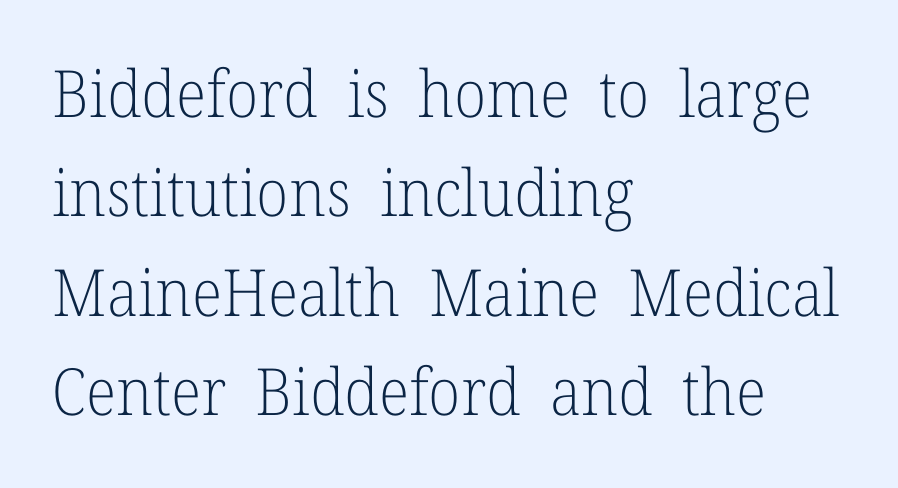
{"serif": "yes", "italic": "no", "bold": "no", "weight": "light", "width": "normal", "stroke_contrast": "low", "x_height": "medium", "monospaced": "no", "underline": "no", "align": "left", "line_spacing": "normal", "line_spacing_ratio": 1.53, "letter_spacing": "normal", "letter_spacing_em": 0.0, "glyph_px": 65}
